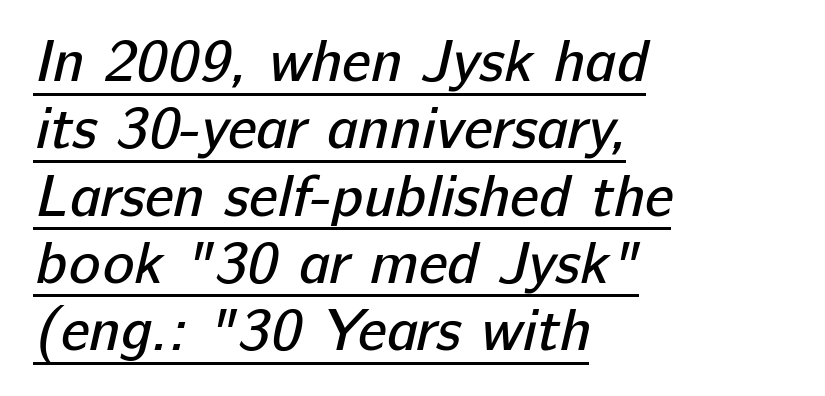
Q: Is the text bold? A: No.
Q: Is the typeface a serif or a sans-serif typeface? A: Sans-serif.
Q: Is the text underlined? A: Yes.
Q: How is the paragraph aligned? A: Left-aligned.
Q: Is the spacing between letters normal or unusually wide? A: Normal.
Q: Is the spacing between lines tight, normal or loose? A: Tight.
Q: Width (condensed, normal, or wide)? A: Normal.
Q: Stroke contrast? A: Low.
Q: x-height? A: Medium.
Q: Monospaced? A: No.
